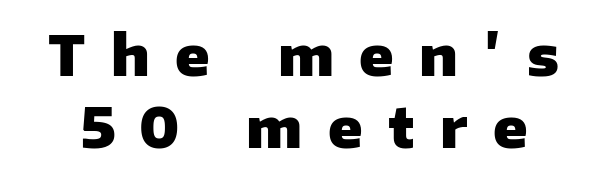
What kind of face is this? One without serifs — a sans. A dark, heavy texture on the line: the type is bold. Honestly, the row spacing looks completely unremarkable. A typesetter would call this proportional, since set widths differ per character.
